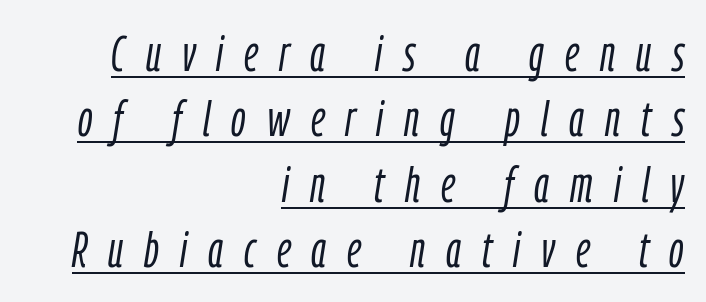
The image shows 50 px light, condensed type, italic (leaning right); set right-aligned, normal line spacing (1.31x), unusually wide letter spacing (+0.42 em), underlined; low stroke contrast and a medium x-height.
